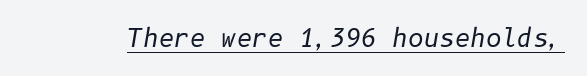
{"italic": "yes", "lean": "right", "slant_degrees": 10, "bold": "no", "underline": "yes", "letter_spacing": "normal", "letter_spacing_em": 0.0, "glyph_px": 24}
